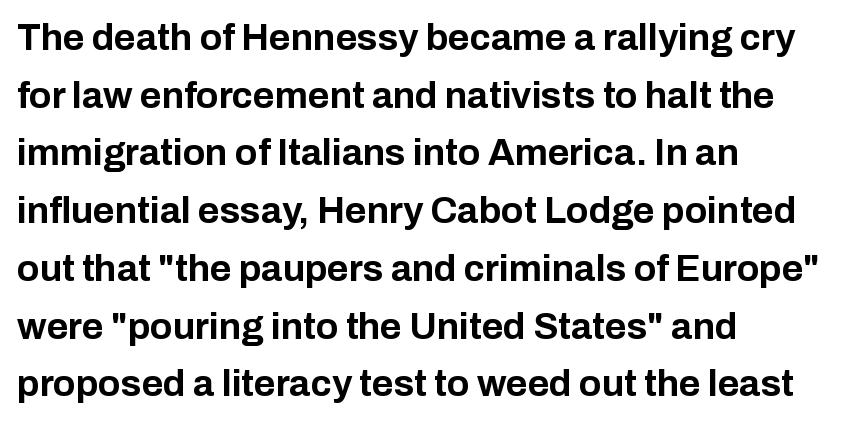
{"serif": "no", "italic": "no", "bold": "yes", "weight": "bold", "width": "normal", "stroke_contrast": "low", "x_height": "medium", "monospaced": "no", "underline": "no", "align": "left", "line_spacing": "normal", "line_spacing_ratio": 1.56, "letter_spacing": "normal", "letter_spacing_em": 0.0, "glyph_px": 37}
